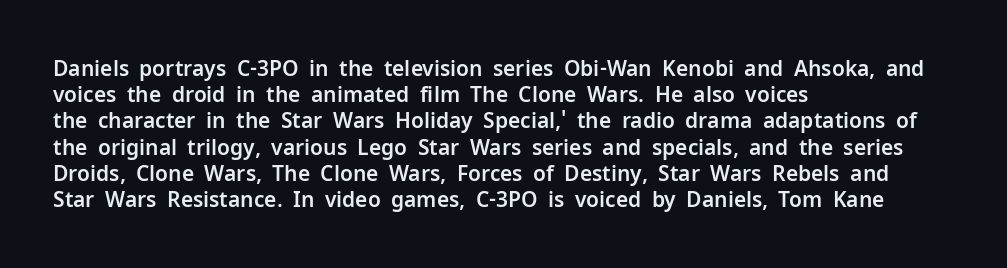
Q: Is the text italic (slanted)? A: No, it is upright.
Q: Is the text underlined? A: No.
Q: How is the paragraph aligned? A: Left-aligned.
Q: Is the spacing between letters normal or unusually wide? A: Normal.
Q: Is the spacing between lines tight, normal or loose? A: Normal.
